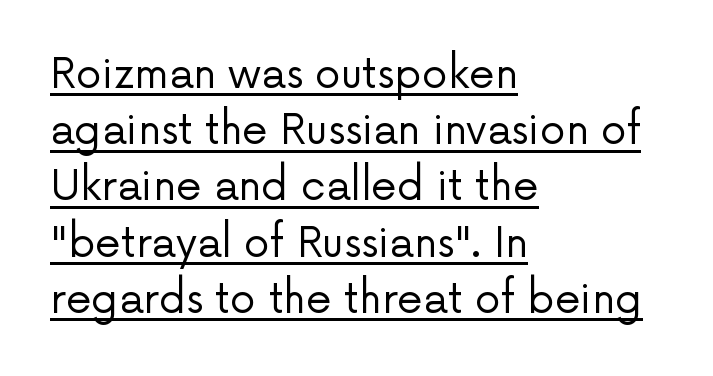
{"serif": "no", "italic": "no", "bold": "no", "weight": "regular", "width": "normal", "stroke_contrast": "low", "x_height": "medium", "monospaced": "no", "underline": "yes", "align": "left", "line_spacing": "normal", "line_spacing_ratio": 1.37, "letter_spacing": "normal", "letter_spacing_em": 0.0, "glyph_px": 41}
